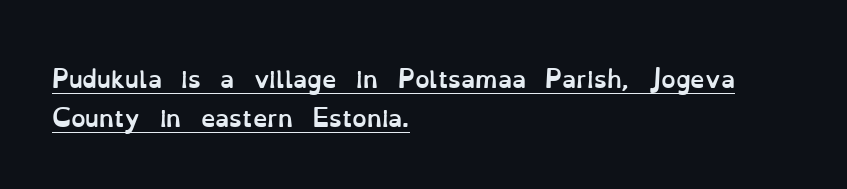
{"italic": "no", "bold": "yes", "underline": "yes", "align": "left", "line_spacing": "normal", "line_spacing_ratio": 1.68, "letter_spacing": "normal", "letter_spacing_em": 0.0, "glyph_px": 23}
